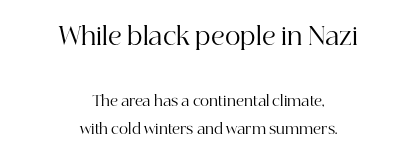
Q: Is the text bold? A: No.
Q: Is the text italic (slanted)? A: No, it is upright.
Q: Is the text underlined? A: No.
Q: How is the paragraph aligned? A: Centered.
Q: Is the spacing between letters normal or unusually wide? A: Normal.
Q: Is the spacing between lines tight, normal or loose? A: Loose.
Q: Which block of text is set in a larger size, the first (top) or the second (bottom)? A: The first (top) one.
